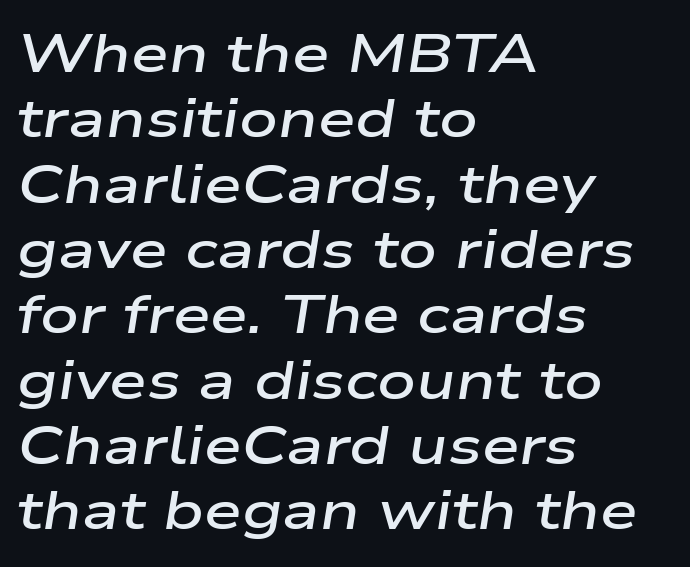
The image shows 54 px semibold, wide type, italic (leaning right); set left-aligned, line spacing 1.21x, normal letter spacing, not underlined; low stroke contrast and a medium x-height.
